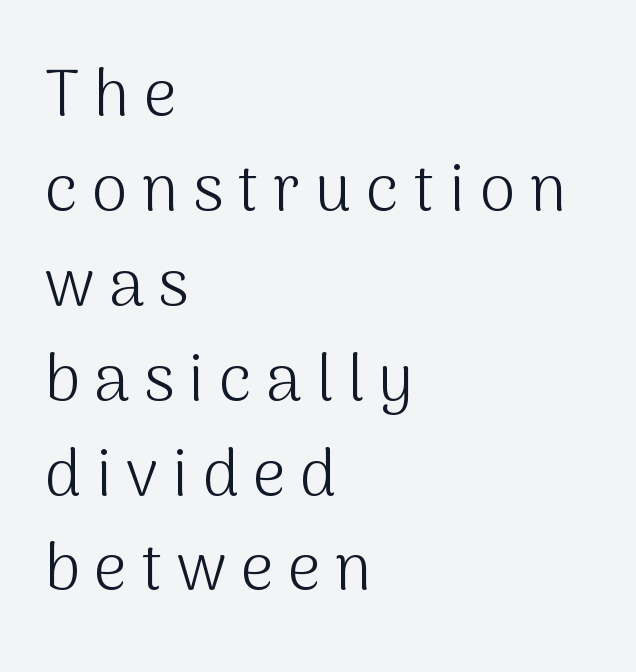
{"serif": "no", "italic": "no", "bold": "no", "weight": "light", "width": "normal", "stroke_contrast": "medium", "x_height": "medium", "monospaced": "no", "underline": "no", "align": "left", "line_spacing": "normal", "line_spacing_ratio": 1.46, "letter_spacing": "wide", "letter_spacing_em": 0.22, "glyph_px": 65}
